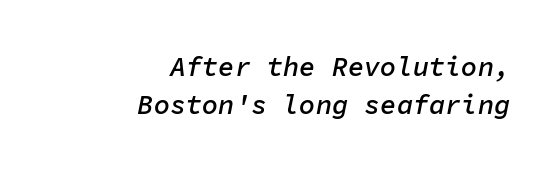
The image shows 27 px text type, italic (leaning right); set right-aligned, normal line spacing (1.41x), normal letter spacing, not underlined.
